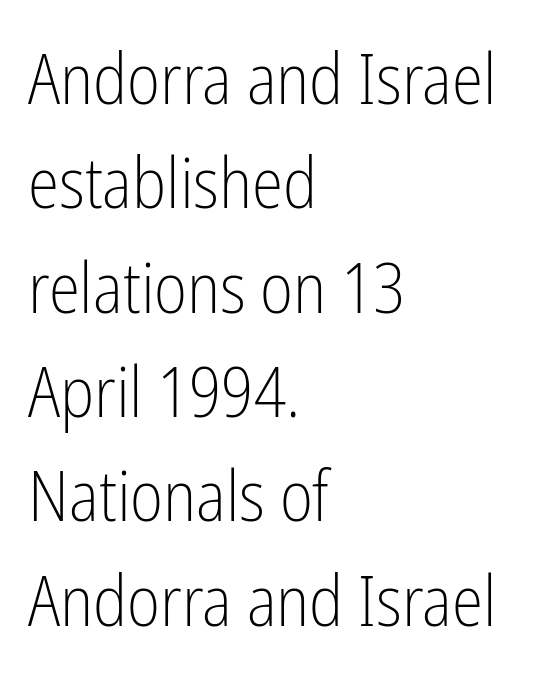
Q: Is the text bold? A: No.
Q: Is the text italic (slanted)? A: No, it is upright.
Q: Is the typeface a serif or a sans-serif typeface? A: Sans-serif.
Q: Is the text underlined? A: No.
Q: How is the paragraph aligned? A: Left-aligned.
Q: Is the spacing between letters normal or unusually wide? A: Normal.
Q: Is the spacing between lines tight, normal or loose? A: Normal.
Q: Width (condensed, normal, or wide)? A: Condensed.
Q: Stroke contrast? A: Low.
Q: x-height? A: Medium.
Q: Monospaced? A: No.
